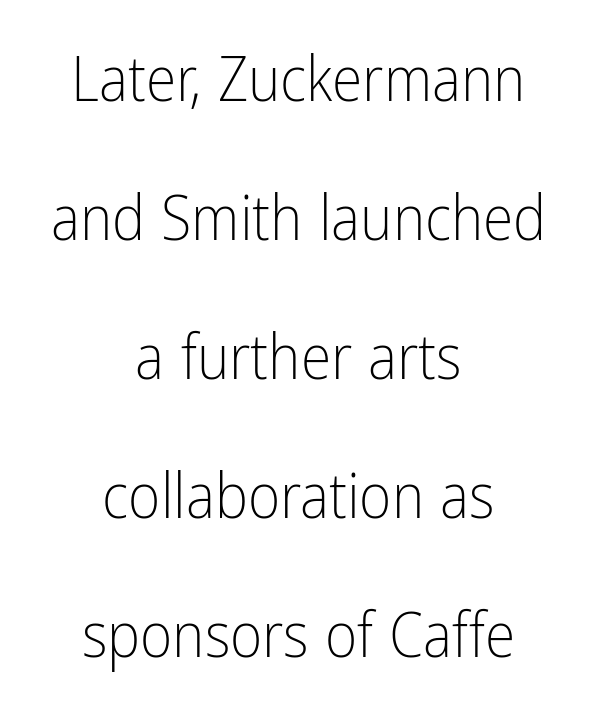
{"serif": "no", "italic": "no", "bold": "no", "weight": "light", "width": "condensed", "stroke_contrast": "low", "x_height": "medium", "monospaced": "no", "underline": "no", "align": "center", "line_spacing": "loose", "line_spacing_ratio": 2.24, "letter_spacing": "normal", "letter_spacing_em": 0.0, "glyph_px": 62}
